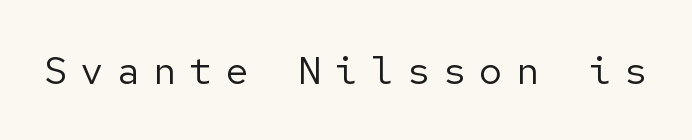
Q: Is the text bold? A: No.
Q: Is the text italic (slanted)? A: No, it is upright.
Q: Is the typeface a serif or a sans-serif typeface? A: Sans-serif.
Q: Is the text underlined? A: No.
Q: Is the spacing between letters normal or unusually wide? A: Unusually wide.
Q: Width (condensed, normal, or wide)? A: Normal.
Q: Stroke contrast? A: Low.
Q: x-height? A: Medium.
